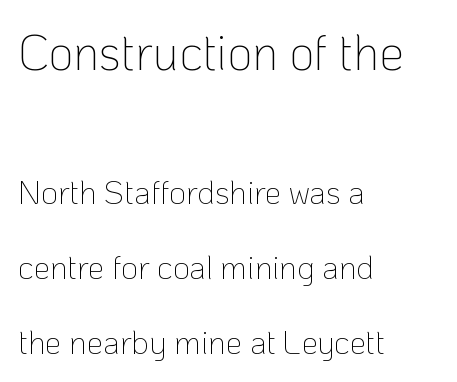
Check the space under the baseline: it is left empty. The passage shown is typed in a proportional face where columns would drift. Casual observation: everything's shoved over to the left. If you measured baseline to baseline, you'd find a long distance.
